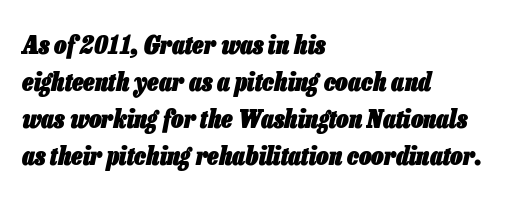
Clear beneath every line of the passage. The lines are quadded left. Compared with typical body copy, the letter spacing here is the same. Yep, that's italic — everything's leaning.
